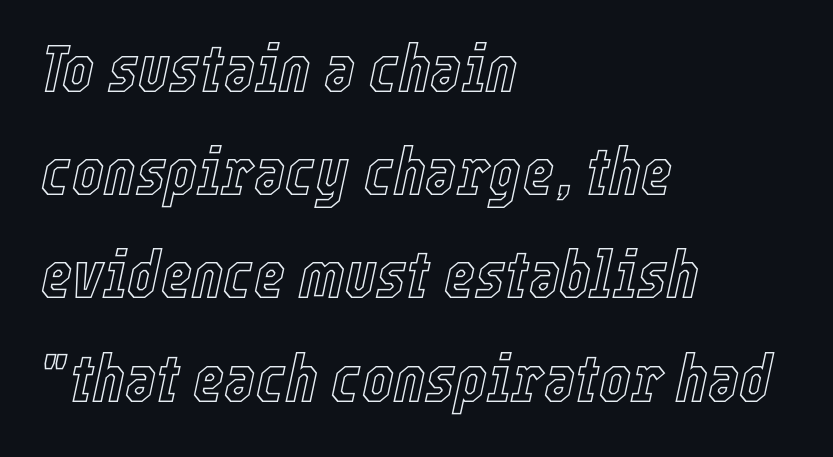
Whoever set this chose a conventional vertical rhythm. Underline: absent. The passage shown has conventional tracking throughout. Is the block centered? No — it sits flush against the left margin. Compared with ordinary roman type, these characters are visibly tilted.
